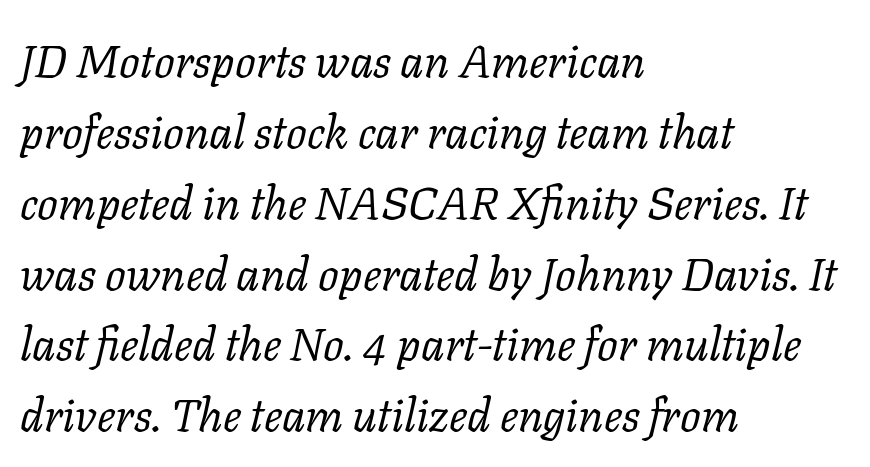
{"serif": "yes", "italic": "yes", "lean": "right", "slant_degrees": 11, "bold": "no", "weight": "regular", "width": "normal", "stroke_contrast": "low", "x_height": "medium", "monospaced": "no", "underline": "no", "align": "left", "line_spacing": "normal", "line_spacing_ratio": 1.54, "letter_spacing": "normal", "letter_spacing_em": 0.0, "glyph_px": 46}
